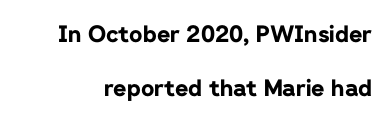
{"italic": "no", "bold": "yes", "underline": "no", "line_spacing": "loose", "line_spacing_ratio": 2.34, "letter_spacing": "normal", "letter_spacing_em": 0.0, "glyph_px": 23}
